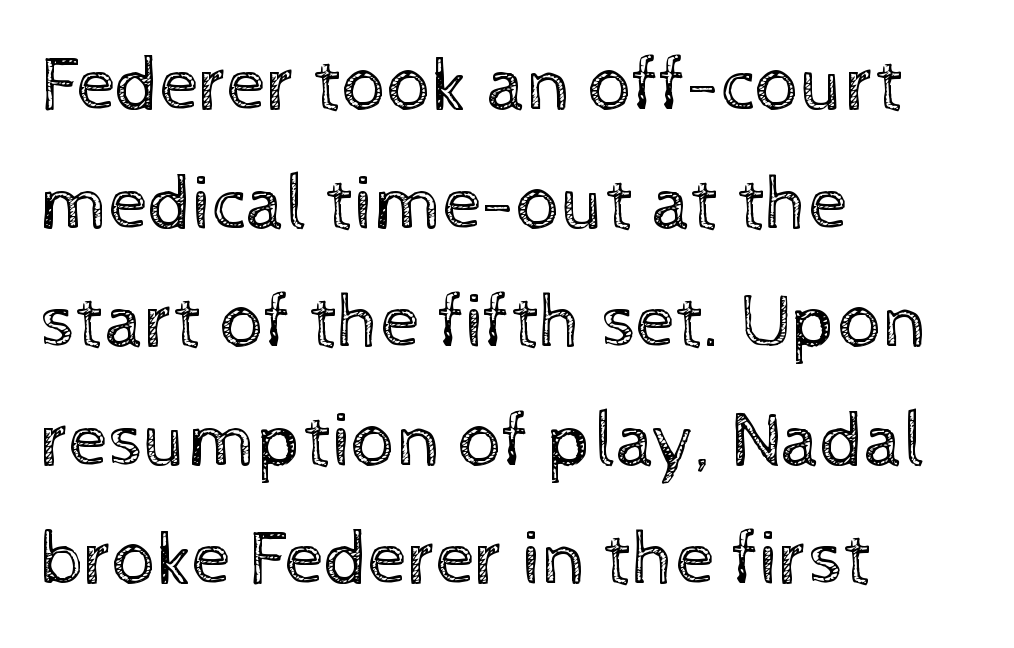
Q: Is the text bold? A: No.
Q: Is the text italic (slanted)? A: No, it is upright.
Q: Is the text underlined? A: No.
Q: How is the paragraph aligned? A: Left-aligned.
Q: Is the spacing between letters normal or unusually wide? A: Normal.
Q: Is the spacing between lines tight, normal or loose? A: Normal.
Q: Width (condensed, normal, or wide)? A: Normal.
Q: x-height? A: Medium.
Q: Monospaced? A: No.
